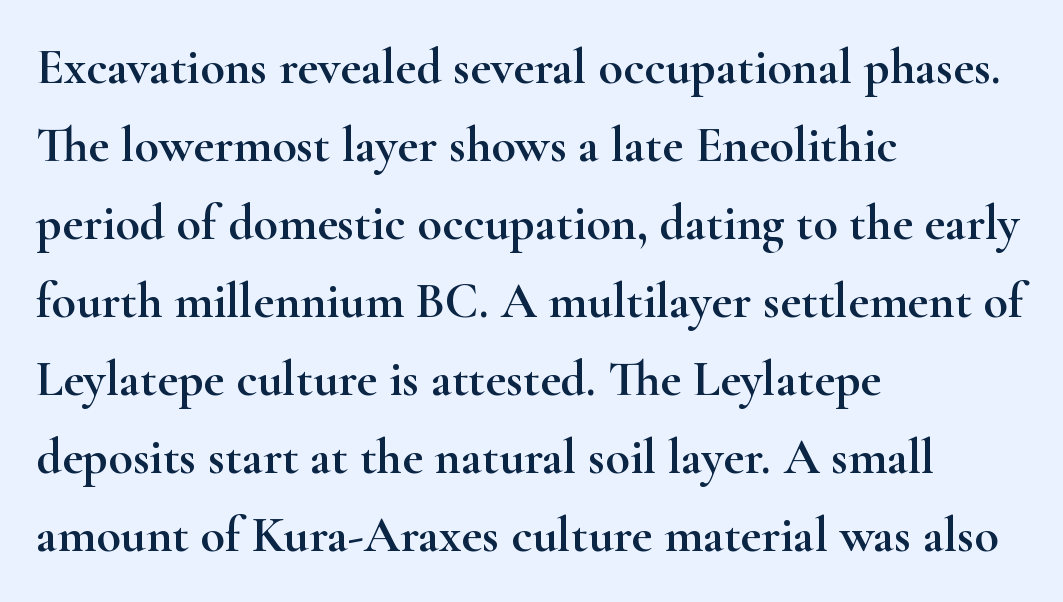
The tracking reads as untouched default to a designer's eye. Just letters on the line, the space beneath them empty. One-word summary of the alignment: left. The type family on display is of the serif kind.
